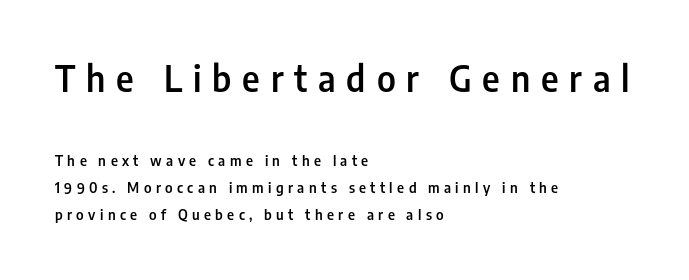
The string is rendered with underlining switched off. Is there any slant? The stems are plumb. The space between consecutive lines is lavish. These lines are set flush left with a ragged right edge. Note the varied advance widths — an 'i' is clearly narrower than an 'm'. Strokes here are thickened, but only to semibold level.
